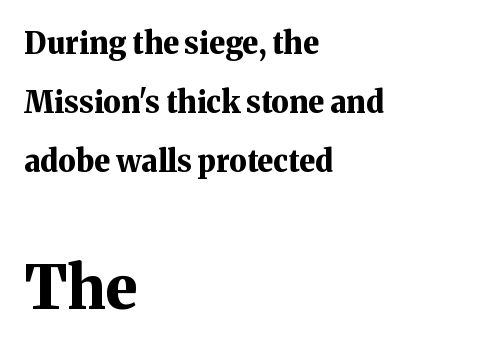
{"serif": "yes", "italic": "no", "bold": "yes", "weight": "bold", "width": "normal", "stroke_contrast": "medium", "x_height": "medium", "monospaced": "no", "underline": "no", "align": "left", "line_spacing": "loose", "line_spacing_ratio": 1.97, "letter_spacing": "normal", "letter_spacing_em": 0.0, "larger_block": "second", "size_ratio": 2.0, "glyph_px": 60}
